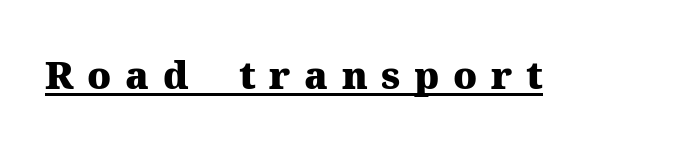
Q: Is the text bold? A: Yes.
Q: Is the text italic (slanted)? A: No, it is upright.
Q: Is the typeface a serif or a sans-serif typeface? A: Serif.
Q: Is the text underlined? A: Yes.
Q: Is the spacing between letters normal or unusually wide? A: Unusually wide.
Q: Width (condensed, normal, or wide)? A: Normal.
Q: Stroke contrast? A: Medium.
Q: x-height? A: Medium.
Q: Monospaced? A: No.
